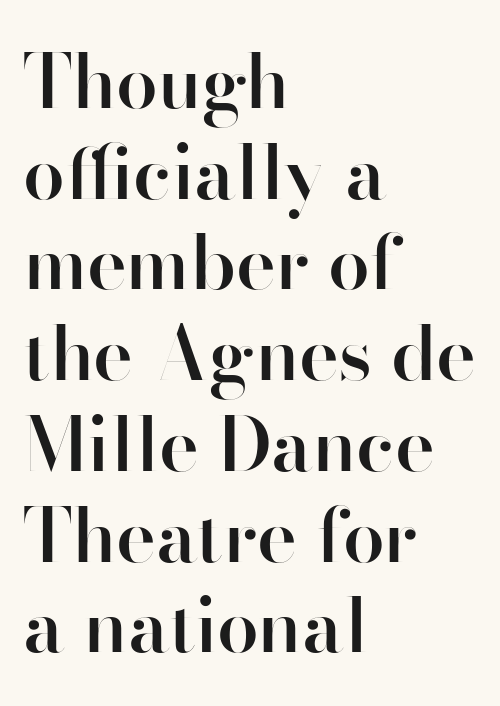
The image shows 75 px semibold sans-serif type, upright; set left-aligned, line spacing 1.21x, normal letter spacing, not underlined; high stroke contrast and a small x-height.
